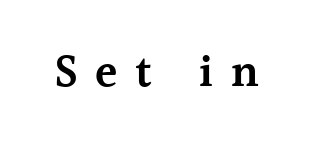
{"serif": "yes", "italic": "no", "bold": "semi", "weight": "semibold", "width": "normal", "x_height": "medium", "monospaced": "no", "underline": "no", "letter_spacing": "wide", "letter_spacing_em": 0.38, "glyph_px": 46}
